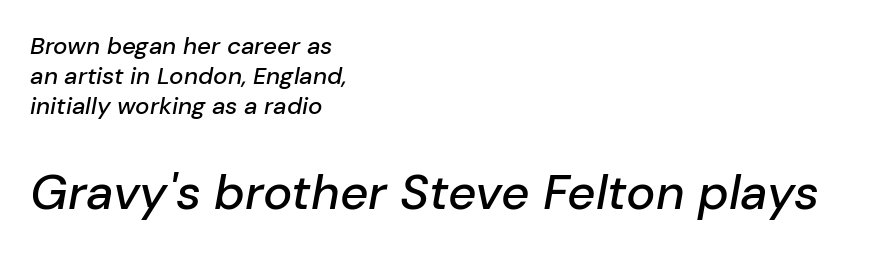
The image shows 49 px text type, italic (leaning right); set left-aligned, normal line spacing (1.26x), normal letter spacing, not underlined; the second (bottom) block is 2.04x larger; low stroke contrast and a medium x-height.
